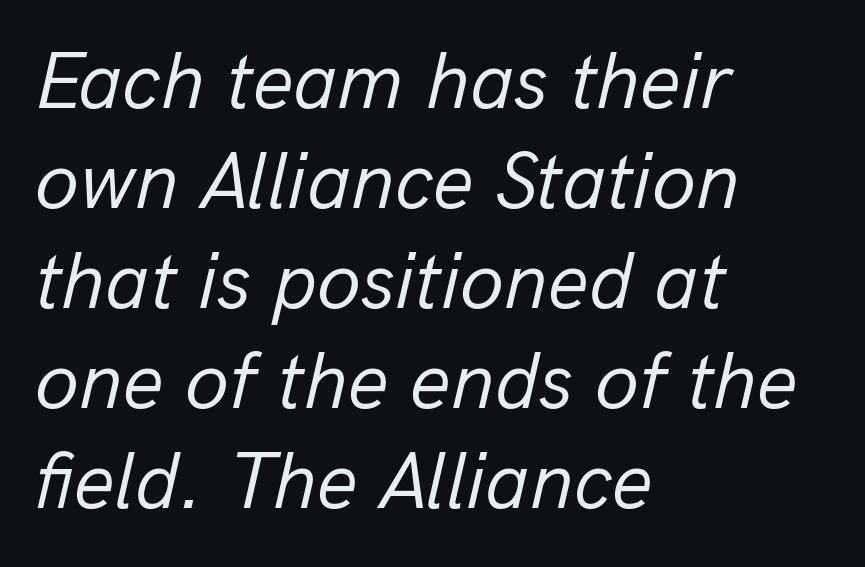
These lines are rendered in a variable-pitch font. Honestly, the letter spacing is just normal — you wouldn't notice it. The letters look calm and open, with moderate or lighter stems. Vertically, the passage feels balanced, rows spaced as you'd expect. The paragraph has a hard left edge and a soft right edge.
